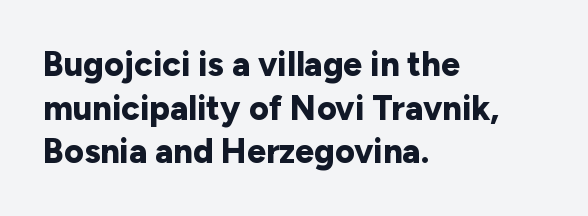
{"serif": "no", "italic": "no", "bold": "yes", "weight": "bold", "width": "normal", "stroke_contrast": "low", "x_height": "medium", "monospaced": "no", "underline": "no", "align": "left", "line_spacing": "normal", "line_spacing_ratio": 1.28, "letter_spacing": "normal", "letter_spacing_em": 0.0, "glyph_px": 34}
